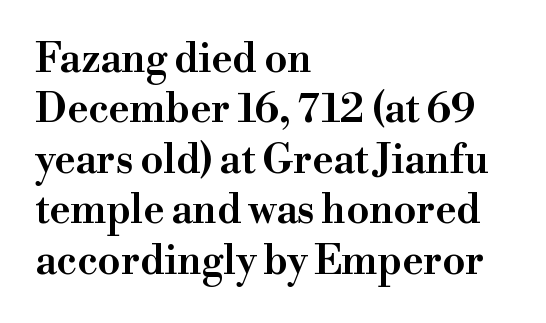
Q: Is the text italic (slanted)? A: No, it is upright.
Q: Is the typeface a serif or a sans-serif typeface? A: Serif.
Q: Is the text underlined? A: No.
Q: How is the paragraph aligned? A: Left-aligned.
Q: Is the spacing between letters normal or unusually wide? A: Normal.
Q: Is the spacing between lines tight, normal or loose? A: Normal.
Q: Width (condensed, normal, or wide)? A: Wide.
Q: Stroke contrast? A: High.
Q: x-height? A: Small.
Q: Monospaced? A: No.
